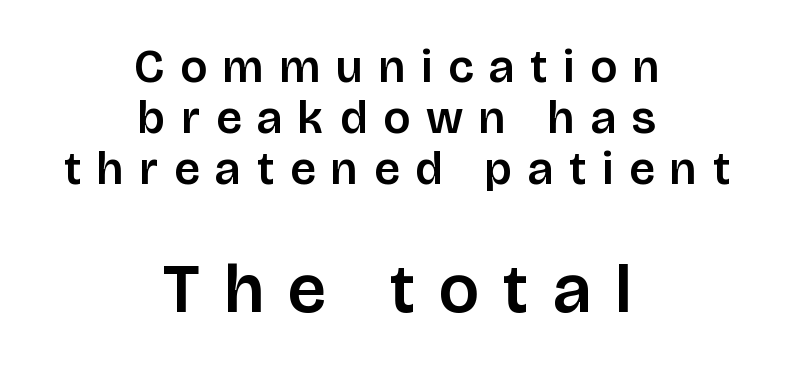
Here the glyphs are tracked loosely, breaking word shapes into spaced letters. This is sans-serif lettering, the kind often seen on screens and signage. Proportional: the letters do not fall into vertical columns. Decoration check: the copy has no underline. The lettering stays uniformly vertical, giving the passage a roman look. Line starts and ends both wander, symmetrically.
